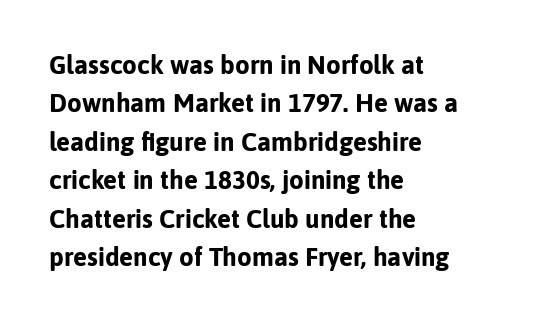
A typesetter would mark this as roman, not italic. Rule under the text: the space is simply empty. Layout note: lines flush left. The designer left line spacing at the default. What weight is shown? A full bold with thick strokes. This sample uses plain, unmodified letter spacing.
